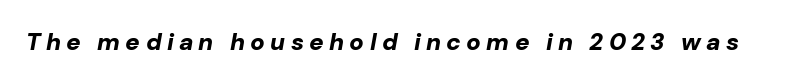
{"italic": "yes", "lean": "right", "slant_degrees": 10, "bold": "yes", "underline": "no", "letter_spacing": "wide", "letter_spacing_em": 0.22, "glyph_px": 24}
